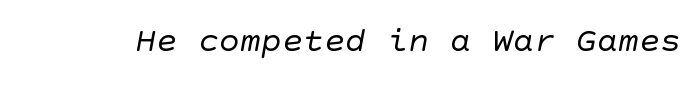
The image shows 35 px regular-weight sans-serif type; set normal letter spacing, not underlined; low stroke contrast and a large x-height.
